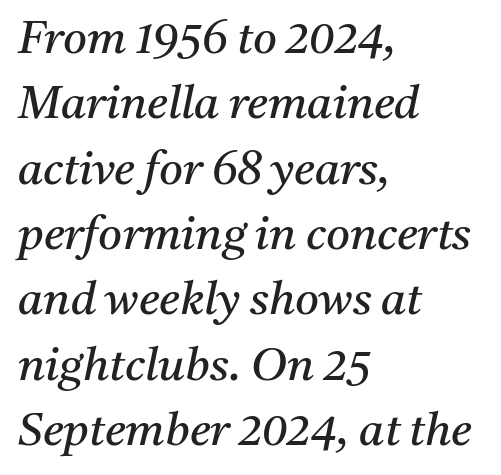
The image shows 46 px regular-weight serif type, italic (leaning right); set left-aligned, normal line spacing (1.42x), normal letter spacing, not underlined; medium stroke contrast and a medium x-height.
